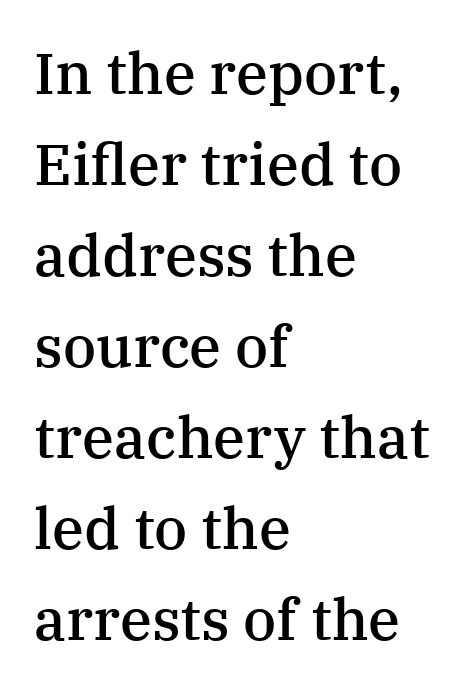
Glyph-to-glyph distance matches everyday printed text. Note the varied advance widths — an 'i' is clearly narrower than an 'm'. The glyphs are unaccompanied by any horizontal stroke below them. The letters stand straight up with perfectly vertical stems. What kind of face is this? One with serifs. Baseline-to-baseline distance is the conventional proportion of letter height.
